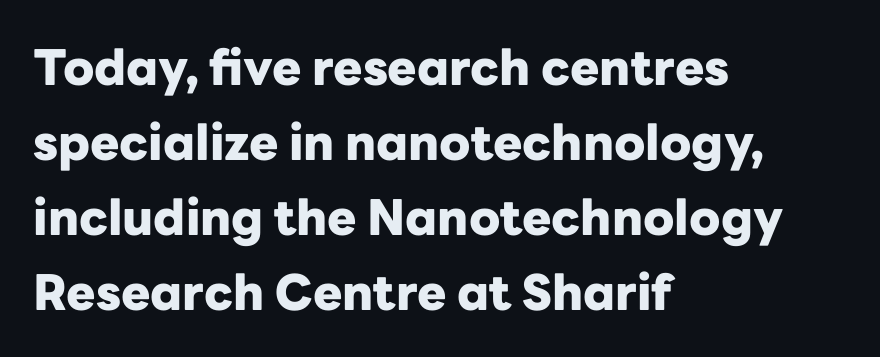
Q: Is the text bold? A: Yes.
Q: Is the text italic (slanted)? A: No, it is upright.
Q: Is the typeface a serif or a sans-serif typeface? A: Sans-serif.
Q: Is the text underlined? A: No.
Q: How is the paragraph aligned? A: Left-aligned.
Q: Is the spacing between letters normal or unusually wide? A: Normal.
Q: Is the spacing between lines tight, normal or loose? A: Normal.
Q: Width (condensed, normal, or wide)? A: Normal.
Q: Stroke contrast? A: Low.
Q: x-height? A: Medium.
Q: Monospaced? A: No.
